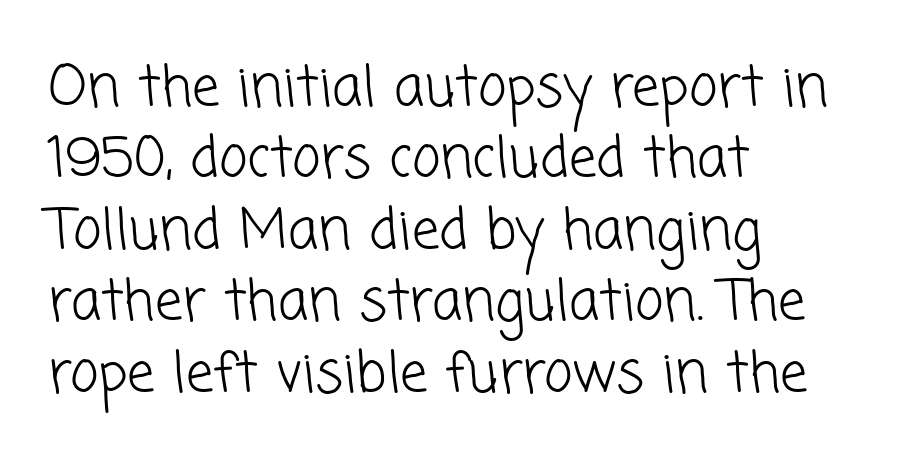
Leading: standard. In CSS terms this would be text-align: left. Think of a printed novel: that variable character pitch is what you see here. Clear beneath every line of the passage. The designer went with a sans here, leaving each stem footless.
